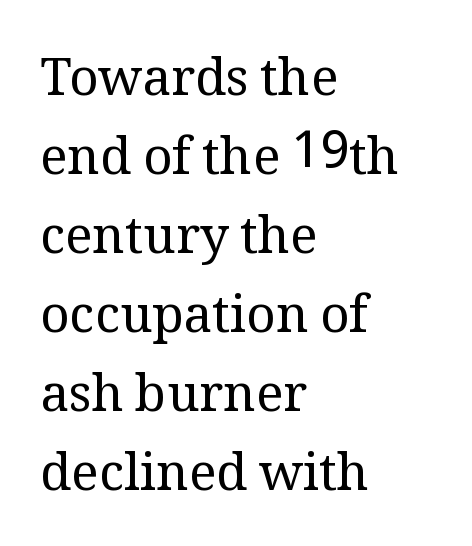
{"serif": "yes", "italic": "no", "bold": "no", "weight": "regular", "width": "normal", "stroke_contrast": "medium", "x_height": "medium", "monospaced": "no", "underline": "no", "align": "left", "line_spacing": "normal", "line_spacing_ratio": 1.55, "letter_spacing": "normal", "letter_spacing_em": 0.0, "glyph_px": 51}
